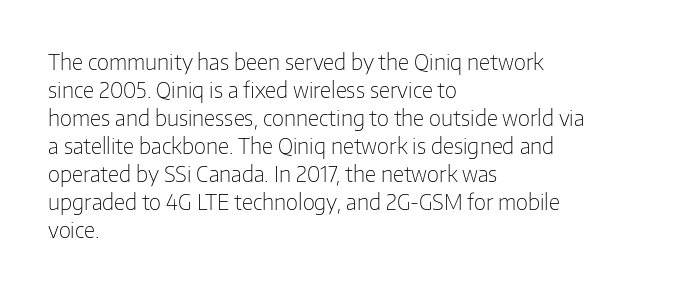
The paragraph has a hard left edge and a soft right edge. Rows of type keep a routine distance in the vertical direction. The letters sit at their default tracking, neither squeezed nor spread. Posture: vertical.
